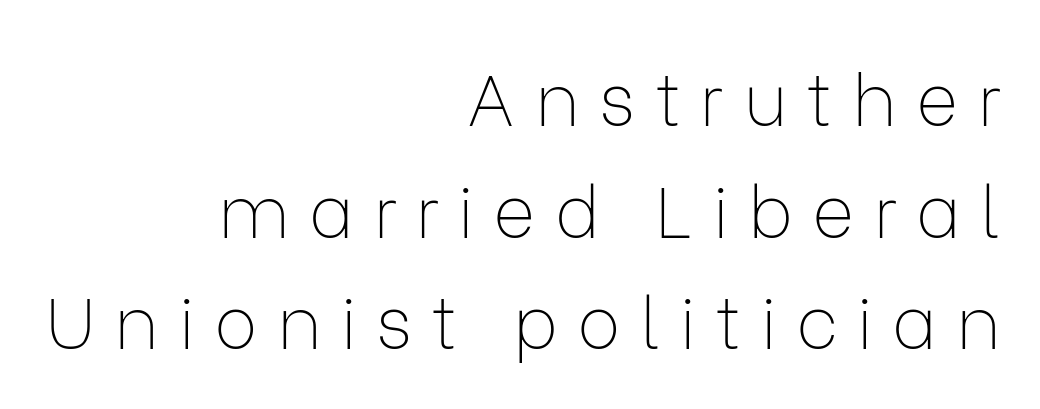
The image shows 72 px thin sans-serif type, upright; set right-aligned, normal line spacing (1.55x), unusually wide letter spacing (+0.27 em), not underlined; low stroke contrast and a medium x-height.
